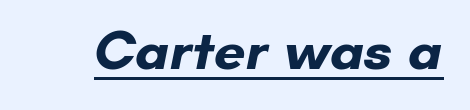
Nothing unusual about the tracking: characters are spaced as the font intends. Look at the bottom of the vertical strokes: they stop flat, with no serifs. Strokes here are thick enough to call this a true bold. Check the space under the baseline: a stroke is drawn there. Think of a printed novel: that variable character pitch is what you see here.
